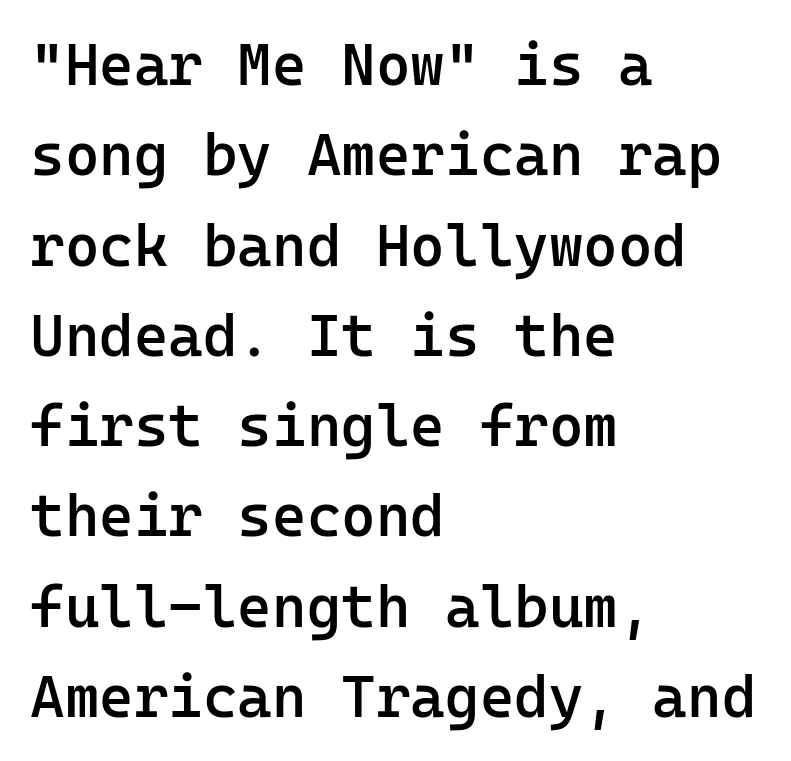
{"serif": "no", "italic": "no", "bold": "semi", "weight": "semibold", "width": "normal", "stroke_contrast": "low", "x_height": "medium", "monospaced": "yes", "underline": "no", "align": "left", "line_spacing": "normal", "line_spacing_ratio": 1.53, "letter_spacing": "normal", "letter_spacing_em": 0.0, "glyph_px": 59}
